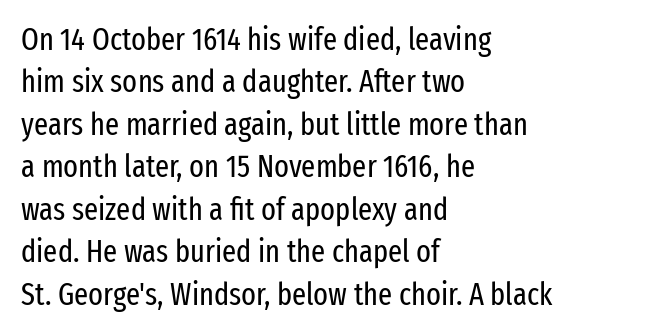
{"serif": "no", "italic": "no", "bold": "no", "weight": "regular", "width": "condensed", "stroke_contrast": "low", "x_height": "medium", "monospaced": "no", "underline": "no", "align": "left", "line_spacing": "normal", "line_spacing_ratio": 1.37, "letter_spacing": "normal", "letter_spacing_em": 0.0, "glyph_px": 31}
